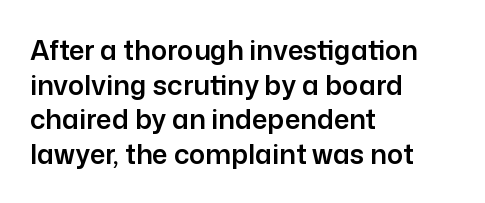
{"italic": "no", "underline": "no", "align": "left", "line_spacing": "normal", "line_spacing_ratio": 1.28, "letter_spacing": "normal", "letter_spacing_em": 0.0, "glyph_px": 27}
